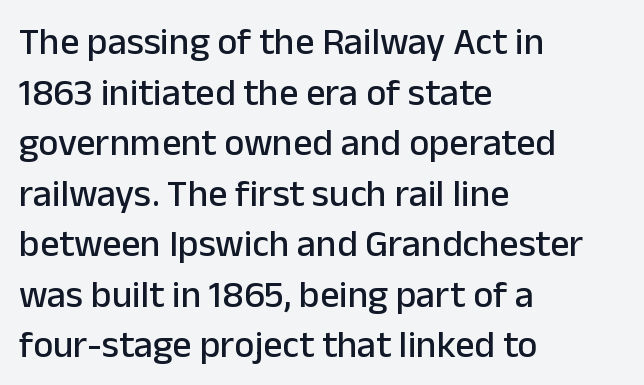
The image shows 38 px sans-serif type, upright; set left-aligned, normal line spacing (1.33x), normal letter spacing, not underlined; low stroke contrast and a medium x-height.
